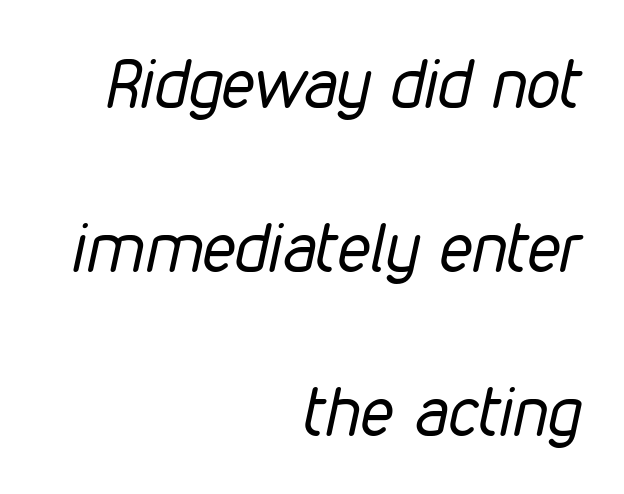
Q: Is the text bold? A: No.
Q: Is the text italic (slanted)? A: Yes, it leans right by about 12 degrees.
Q: Is the text underlined? A: No.
Q: How is the paragraph aligned? A: Right-aligned.
Q: Is the spacing between letters normal or unusually wide? A: Normal.
Q: Is the spacing between lines tight, normal or loose? A: Loose.
Q: Width (condensed, normal, or wide)? A: Condensed.
Q: Stroke contrast? A: Low.
Q: x-height? A: Medium.
Q: Monospaced? A: No.
